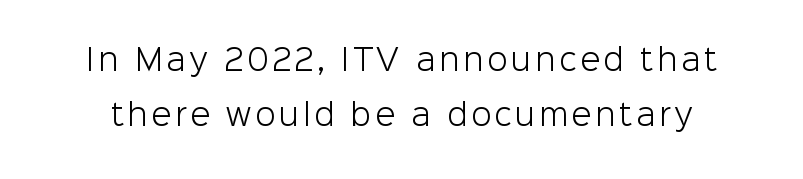
The image shows 29 px light sans-serif type, upright; set line spacing 1.88x, not underlined; low stroke contrast and a medium x-height.
